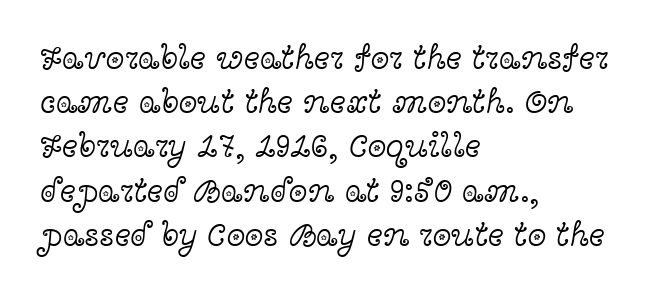
The image shows 34 px light, wide serif type; set left-aligned, normal line spacing (1.3x), normal letter spacing, not underlined; a medium x-height.
